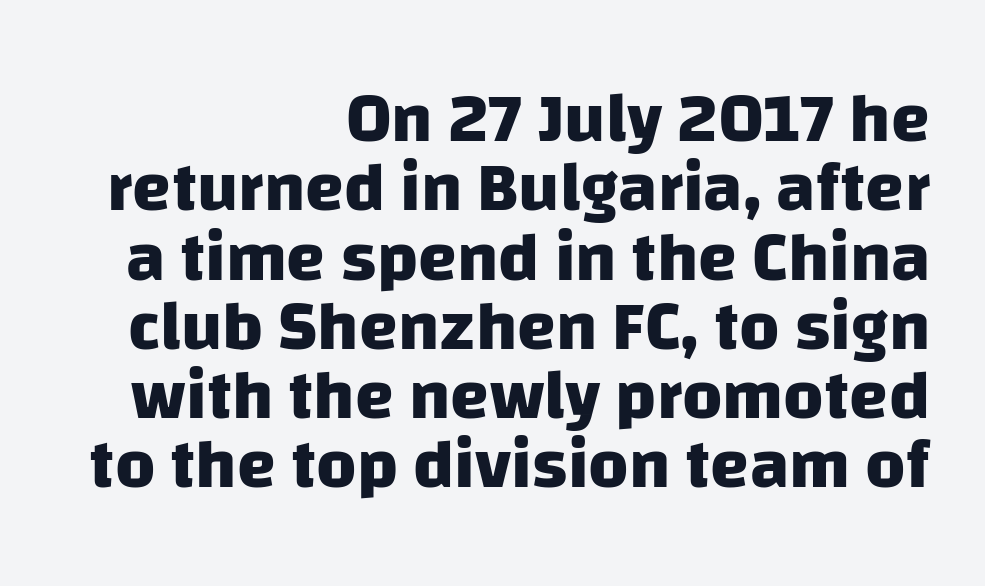
The image shows 70 px heavy sans-serif type; set right-aligned, tight line spacing (0.99x), normal letter spacing, not underlined; low stroke contrast and a large x-height.
